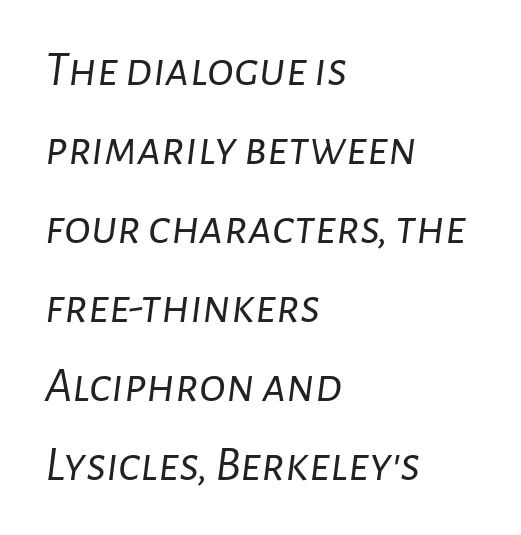
{"italic": "yes", "lean": "right", "slant_degrees": 7, "bold": "no", "weight": "light", "width": "normal", "stroke_contrast": "low", "x_height": "medium", "monospaced": "no", "underline": "no", "align": "left", "line_spacing": "normal", "line_spacing_ratio": 1.58, "letter_spacing": "normal", "letter_spacing_em": 0.0, "glyph_px": 50}
